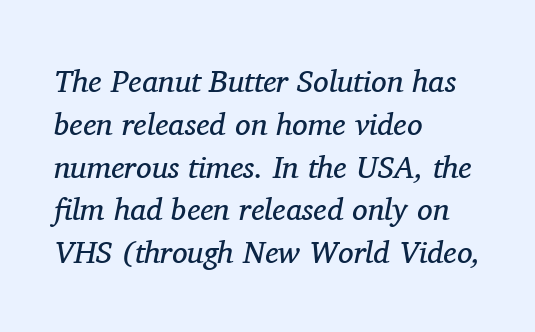
The image shows 31 px regular-weight serif type, italic (leaning right); set left-aligned, normal line spacing (1.38x), normal letter spacing, not underlined; medium stroke contrast and a medium x-height.
